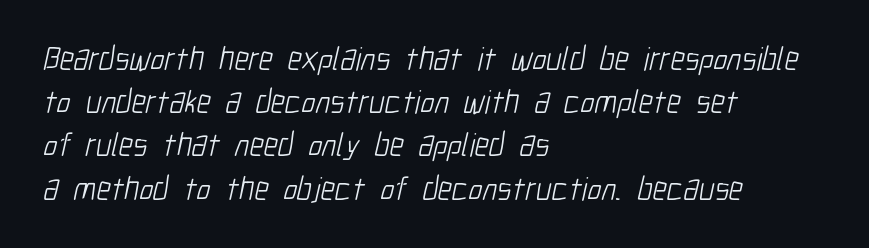
The image shows 33 px light, condensed sans-serif type; set left-aligned, normal line spacing (1.31x), normal letter spacing, not underlined; low stroke contrast and a medium x-height.
